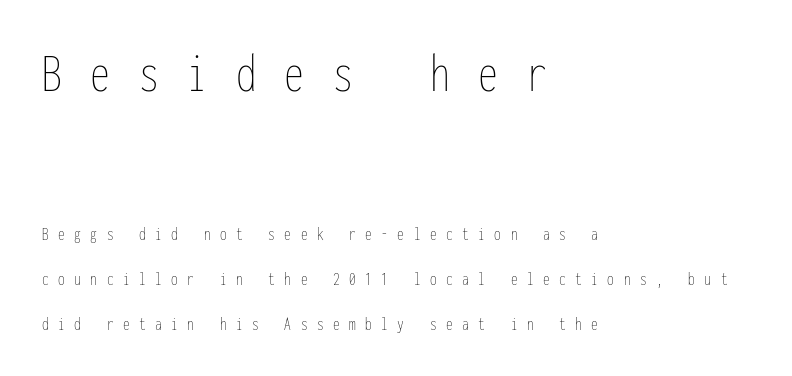
Q: Is the text bold? A: No.
Q: Is the text italic (slanted)? A: No, it is upright.
Q: Is the text underlined? A: No.
Q: How is the paragraph aligned? A: Left-aligned.
Q: Is the spacing between letters normal or unusually wide? A: Unusually wide.
Q: Is the spacing between lines tight, normal or loose? A: Loose.
Q: Which block of text is set in a larger size, the first (top) or the second (bottom)? A: The first (top) one.
Q: Width (condensed, normal, or wide)? A: Condensed.
Q: Stroke contrast? A: Low.
Q: x-height? A: Medium.
Q: Monospaced? A: Yes.
